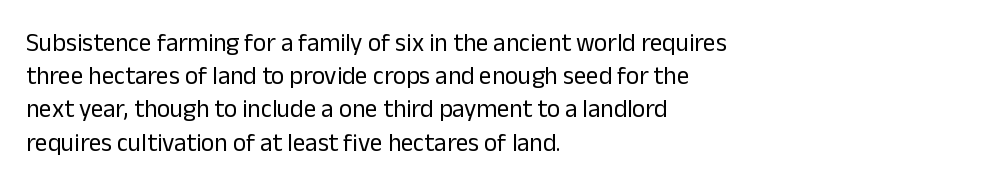
Q: Is the text bold? A: No.
Q: Is the text italic (slanted)? A: No, it is upright.
Q: Is the text underlined? A: No.
Q: How is the paragraph aligned? A: Left-aligned.
Q: Is the spacing between letters normal or unusually wide? A: Normal.
Q: Is the spacing between lines tight, normal or loose? A: Normal.
